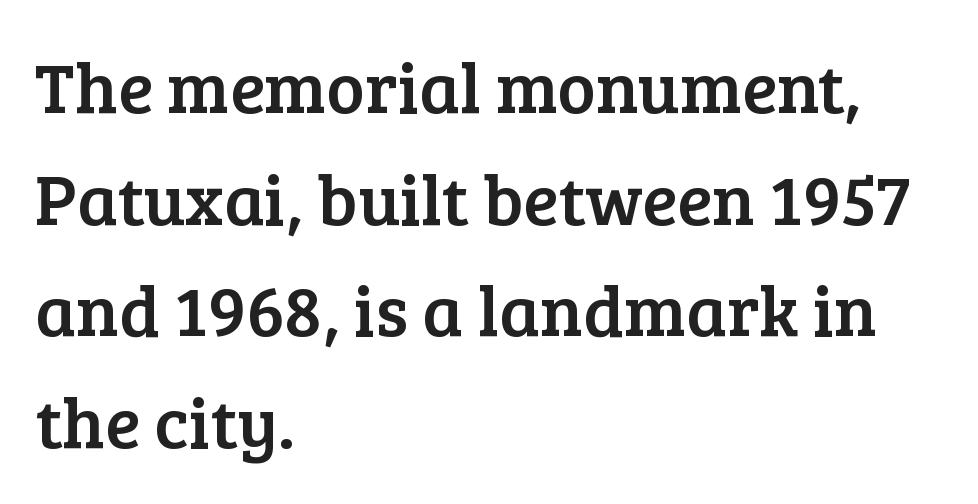
Q: Is the text italic (slanted)? A: No, it is upright.
Q: Is the typeface a serif or a sans-serif typeface? A: Serif.
Q: Is the text underlined? A: No.
Q: How is the paragraph aligned? A: Left-aligned.
Q: Is the spacing between letters normal or unusually wide? A: Normal.
Q: Is the spacing between lines tight, normal or loose? A: Normal.
Q: Width (condensed, normal, or wide)? A: Normal.
Q: Stroke contrast? A: Low.
Q: x-height? A: Medium.
Q: Monospaced? A: No.
